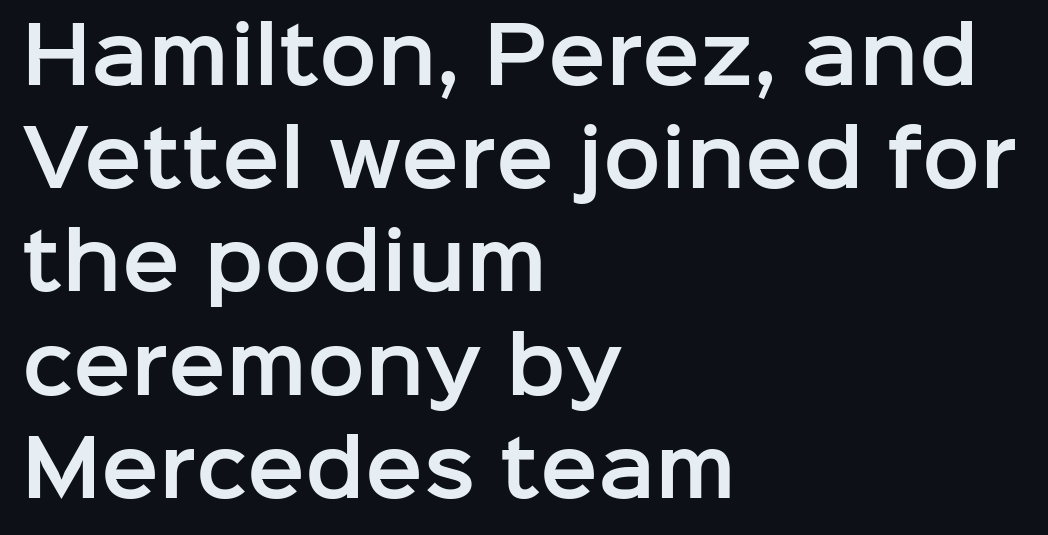
The image shows 77 px sans-serif type, upright; set left-aligned, normal line spacing (1.34x), normal letter spacing, not underlined; low stroke contrast and a medium x-height.
